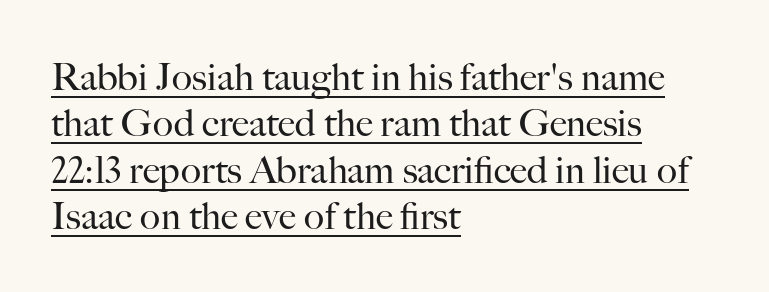
Q: Is the text bold? A: No.
Q: Is the text italic (slanted)? A: No, it is upright.
Q: Is the typeface a serif or a sans-serif typeface? A: Serif.
Q: Is the text underlined? A: Yes.
Q: How is the paragraph aligned? A: Left-aligned.
Q: Is the spacing between letters normal or unusually wide? A: Normal.
Q: Width (condensed, normal, or wide)? A: Normal.
Q: Stroke contrast? A: High.
Q: x-height? A: Small.
Q: Monospaced? A: No.
